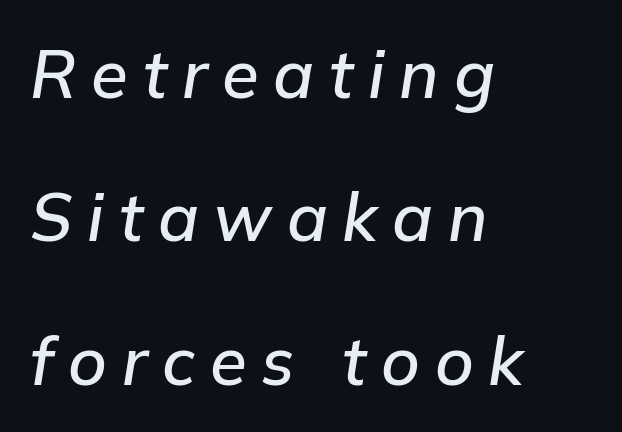
The image shows 67 px text type, italic (leaning right); set left-aligned, loose line spacing (2.14x), unusually wide letter spacing (+0.22 em), not underlined; low stroke contrast and a medium x-height.
